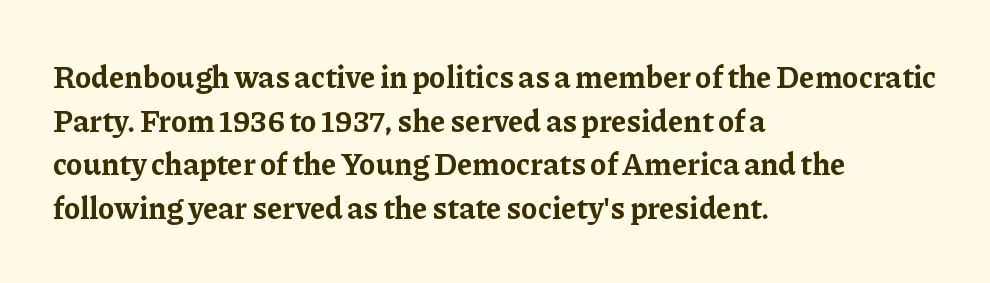
The text was rendered using a seriffed face with decorative stroke endings. The text block is weighted toward the left margin, trailing off unevenly rightward. Italic: no, the glyphs are upright roman. I'd describe the lettering as bold — thick and assertive. Students, note that the glyphs here touch the page at normal intervals.
